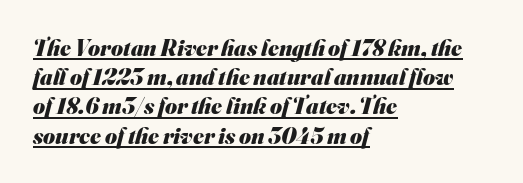
Rows of type keep a routine distance in the vertical direction. The paragraph shown leans on its left margin. These characters rest on top of a visible drawn line. The face used here is rendered with its standard letterfit. This is heavy type, rendered in bold.
